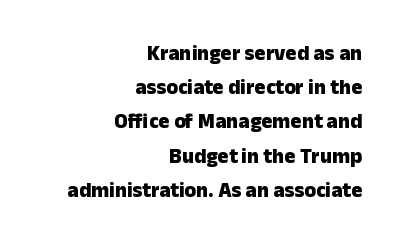
This rendering features lettering with no underline. The passage shown has conventional tracking throughout. Set as a true bold cut, around the 700 mark. Teacher's note: observe the even right margin — that is flush-right alignment.
